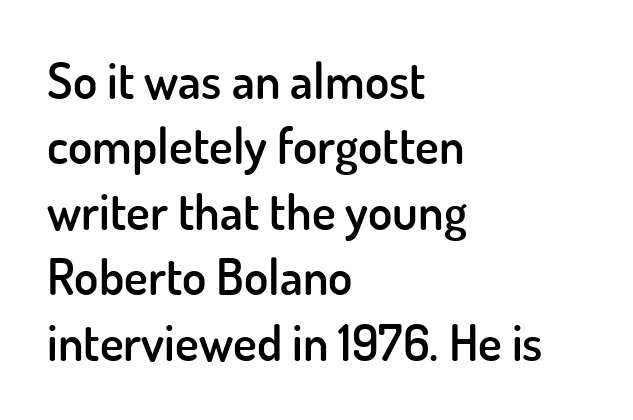
{"serif": "no", "italic": "no", "bold": "semi", "weight": "semibold", "width": "normal", "stroke_contrast": "low", "x_height": "small", "monospaced": "no", "underline": "no", "align": "left", "line_spacing": "normal", "line_spacing_ratio": 1.31, "letter_spacing": "normal", "letter_spacing_em": 0.0, "glyph_px": 50}
